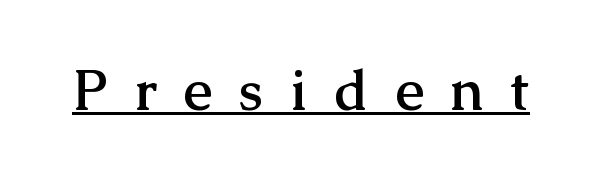
Q: Is the text bold? A: Yes.
Q: Is the text italic (slanted)? A: No, it is upright.
Q: Is the typeface a serif or a sans-serif typeface? A: Serif.
Q: Is the text underlined? A: Yes.
Q: Is the spacing between letters normal or unusually wide? A: Unusually wide.
Q: Width (condensed, normal, or wide)? A: Normal.
Q: Stroke contrast? A: Medium.
Q: x-height? A: Medium.
Q: Monospaced? A: No.
